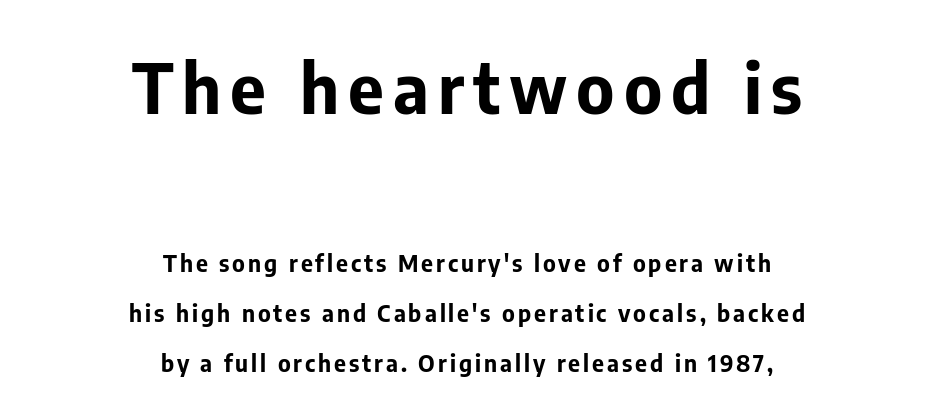
Leftover space on each line is divided equally before and after the words. Top chunk: large. Bottom chunk: small. Letters rest on an invisible, unmarked baseline. Stroke thickness is high; the sample reads as a true bold. The rendering uses natural spacing where letterforms have individual widths.
